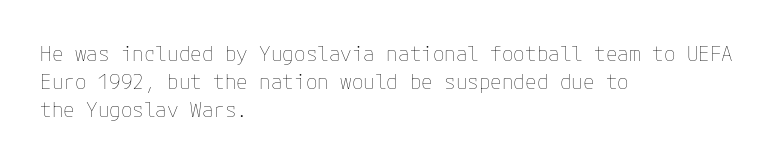
Q: Is the text bold? A: No.
Q: Is the text italic (slanted)? A: No, it is upright.
Q: Is the text underlined? A: No.
Q: How is the paragraph aligned? A: Left-aligned.
Q: Is the spacing between letters normal or unusually wide? A: Normal.
Q: Is the spacing between lines tight, normal or loose? A: Normal.
